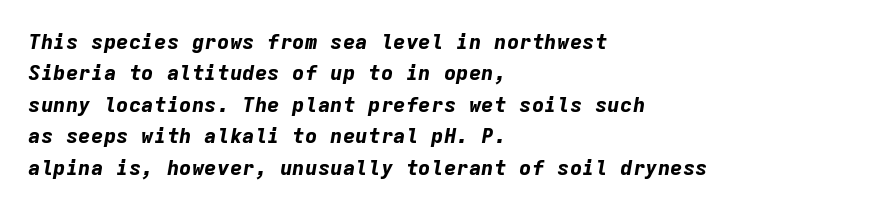
The strokes are fattened all the way to bold. The paragraph has a hard left edge and a soft right edge. Quick note: underline off. The rows are spaced the way most documents space them.
